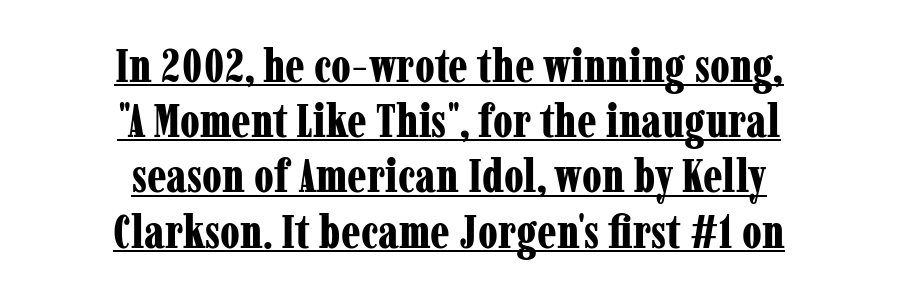
{"serif": "yes", "italic": "no", "bold": "yes", "weight": "bold", "width": "condensed", "stroke_contrast": "low", "x_height": "medium", "monospaced": "no", "underline": "yes", "align": "center", "line_spacing_ratio": 1.2, "letter_spacing": "normal", "letter_spacing_em": 0.0, "glyph_px": 46}
